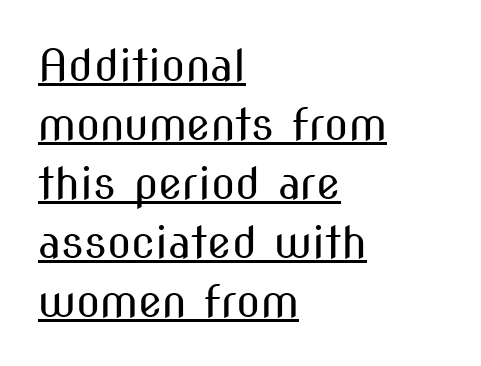
The image shows 44 px regular-weight, condensed sans-serif type, upright; set left-aligned, normal line spacing (1.34x), normal letter spacing, underlined; medium stroke contrast and a medium x-height.
